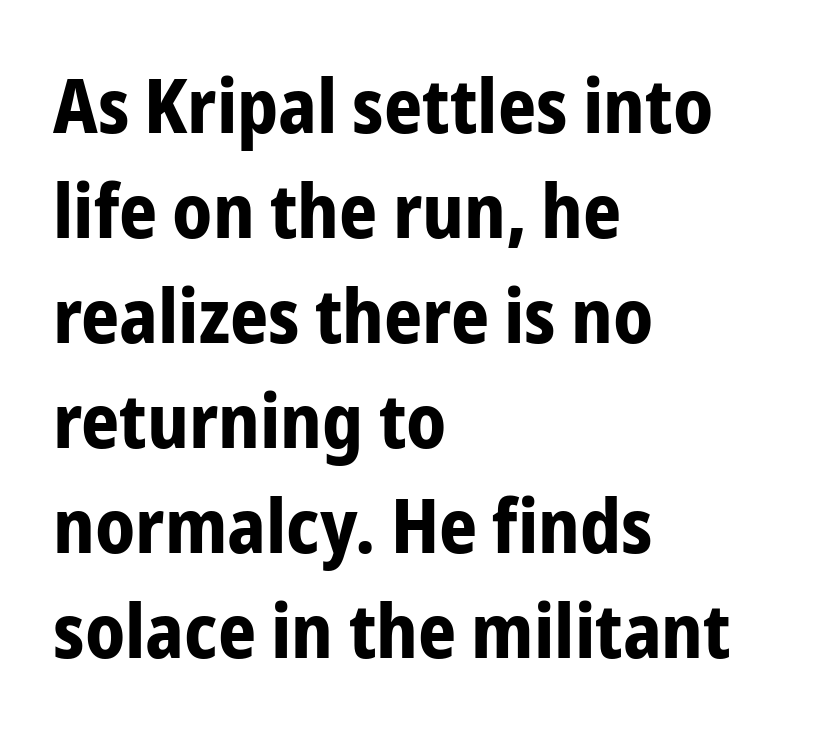
The image shows 75 px bold, condensed sans-serif type, upright; set left-aligned, normal line spacing (1.4x), normal letter spacing, not underlined; low stroke contrast and a medium x-height.
